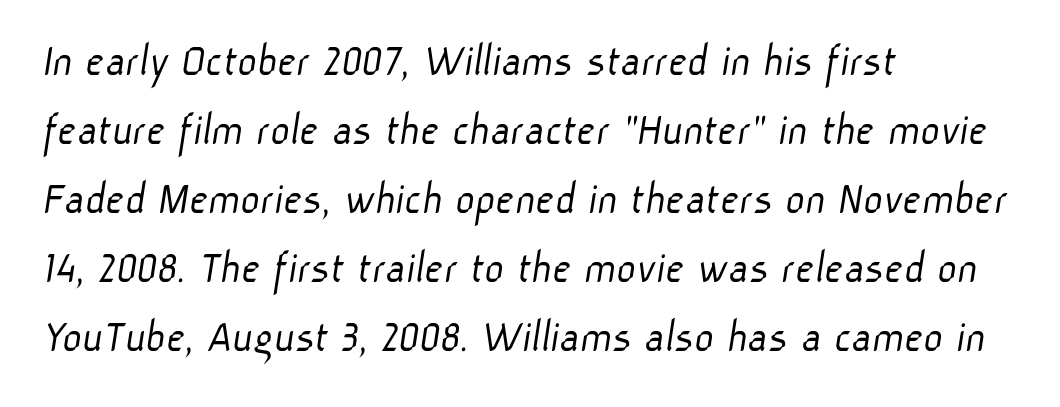
{"serif": "no", "bold": "no", "weight": "light", "width": "normal", "stroke_contrast": "low", "x_height": "medium", "monospaced": "no", "underline": "no", "align": "left", "line_spacing": "normal", "line_spacing_ratio": 1.47, "letter_spacing": "normal", "letter_spacing_em": 0.0, "glyph_px": 47}
